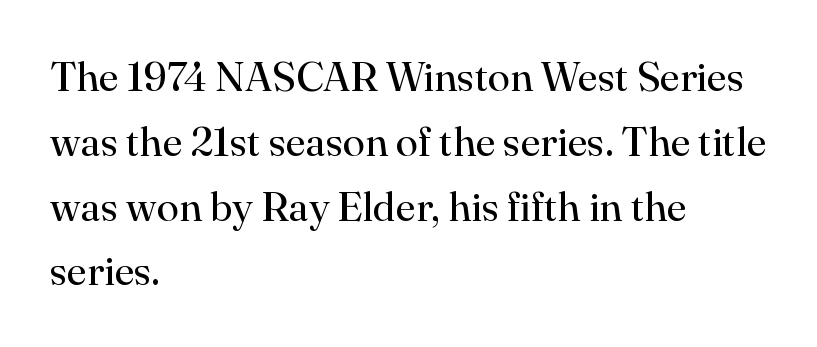
Q: Is the text bold? A: No.
Q: Is the text italic (slanted)? A: No, it is upright.
Q: Is the typeface a serif or a sans-serif typeface? A: Serif.
Q: Is the text underlined? A: No.
Q: How is the paragraph aligned? A: Left-aligned.
Q: Is the spacing between letters normal or unusually wide? A: Normal.
Q: Is the spacing between lines tight, normal or loose? A: Normal.
Q: Width (condensed, normal, or wide)? A: Normal.
Q: Stroke contrast? A: High.
Q: x-height? A: Small.
Q: Monospaced? A: No.
